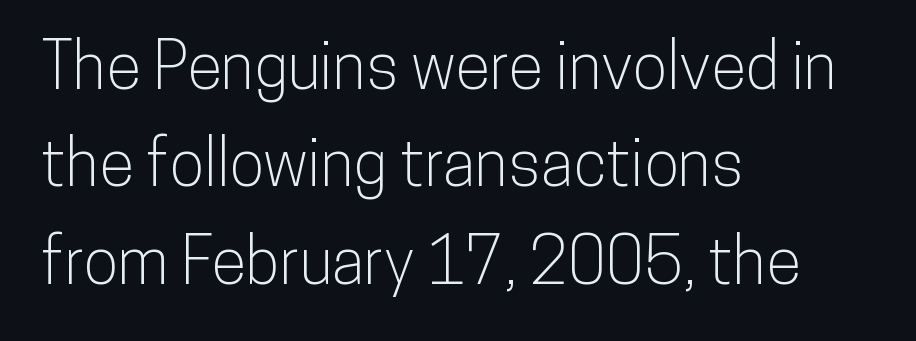
Looks like regular typesetting: each glyph gets only the width it needs. Unlike italic type, these characters show no tilt at all. Characters follow at the spacing the type designer built in. Reading down the column, the eye jumps a familiar distance to each next line. Classification — sans serif. This sample is left-justified, so line endings fall wherever the words run out.
